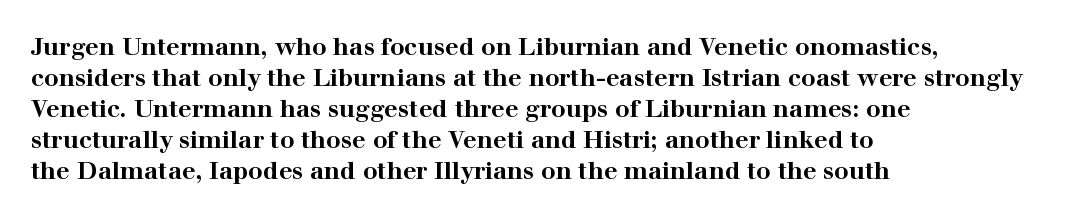
Q: Is the text bold? A: Yes.
Q: Is the text italic (slanted)? A: No, it is upright.
Q: Is the text underlined? A: No.
Q: How is the paragraph aligned? A: Left-aligned.
Q: Is the spacing between letters normal or unusually wide? A: Normal.
Q: Is the spacing between lines tight, normal or loose? A: Normal.
